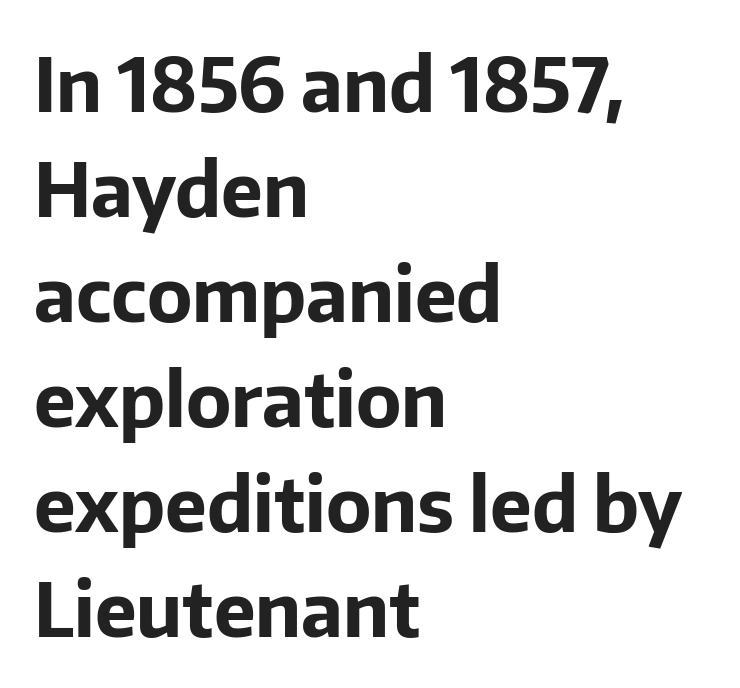
{"serif": "no", "italic": "no", "bold": "yes", "weight": "bold", "width": "normal", "stroke_contrast": "low", "x_height": "medium", "monospaced": "no", "underline": "no", "align": "left", "line_spacing": "normal", "line_spacing_ratio": 1.4, "letter_spacing": "normal", "letter_spacing_em": 0.0, "glyph_px": 75}
